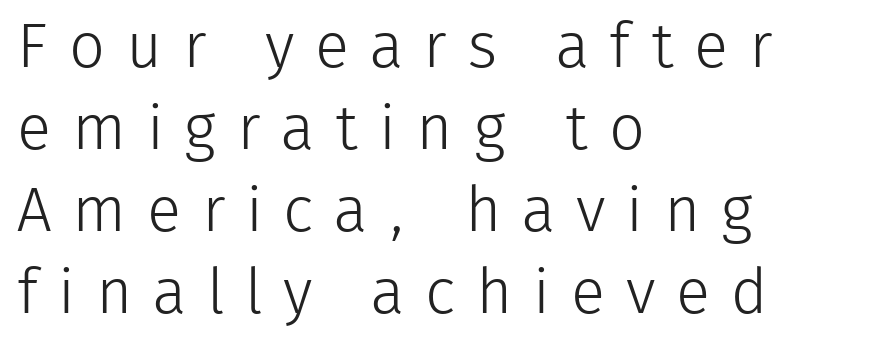
Here the glyphs are tracked loosely, breaking word shapes into spaced letters. The face looks like a standard text weight, possibly lighter. This sample uses an upright cut, with every glyph sitting square on the baseline. Left-aligned paragraph, ragged on the right. Vertically, the passage feels balanced, rows spaced as you'd expect.
